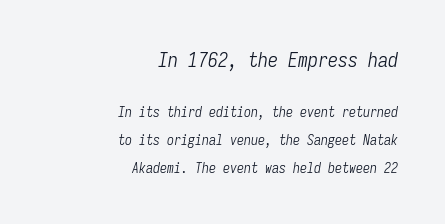
{"italic": "yes", "lean": "right", "slant_degrees": 9, "bold": "no", "underline": "no", "align": "right", "line_spacing": "loose", "line_spacing_ratio": 2.0, "letter_spacing": "normal", "letter_spacing_em": 0.0, "larger_block": "first", "size_ratio": 1.43, "glyph_px": 20}
